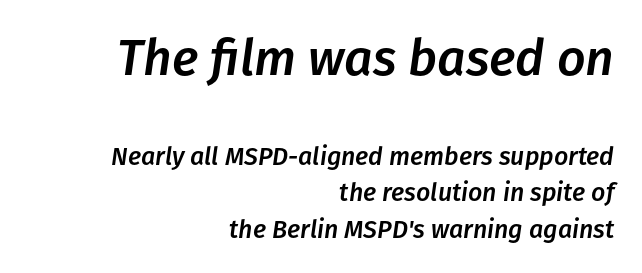
These lines stack with their right ends in a neat column. The space beneath each line is pristine and unruled. If you squint, the top block still reads clearly — it's the larger of the two. Caption: standard tracking, unaltered. The passage shown leans; its letterforms are oblique.
